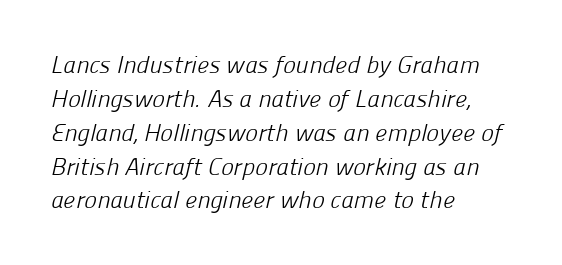
Summary of vertical rhythm: regular, with standard interline spacing. Notice how the passage keeps a crisp vertical edge on the left only. The weight tops out at a normal text grade. Nobody touched the tracking dial on this one.
